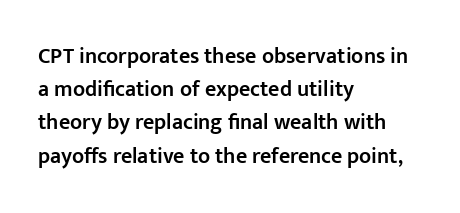
The words here are not underlined. Each new line begins a customary step beneath the previous one. These lines were composed using upright roman letters. In CSS terms this would be text-align: left. Compared with typical body copy, the letter spacing here is the same. This is the in-between weight designers call semibold or demi.
